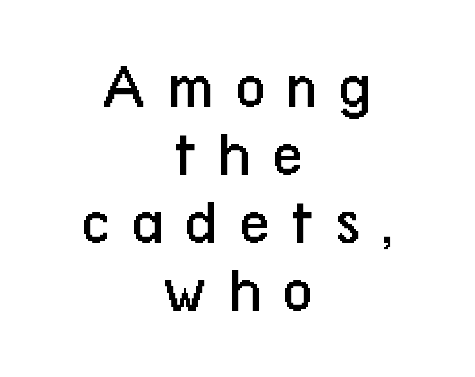
Successive baselines arrive quickly, one right under another. Posture: vertical. No extra ink here — the face is not bold. The string is rendered with underlining switched off. These lines are composed in type without serifs.
